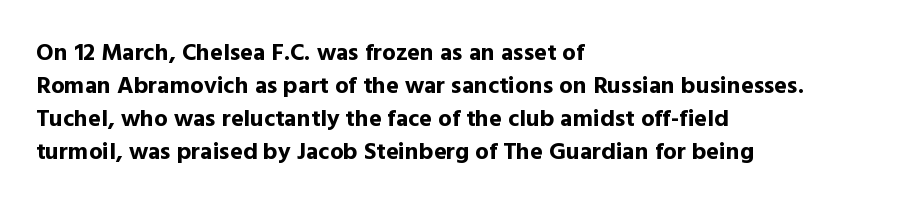
{"italic": "no", "bold": "yes", "underline": "no", "align": "left", "line_spacing": "normal", "line_spacing_ratio": 1.38, "letter_spacing": "normal", "letter_spacing_em": 0.0, "glyph_px": 24}
